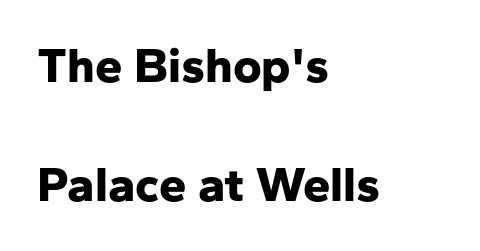
Students, note that the glyphs here touch the page at normal intervals. If you measured baseline to baseline, you'd find a long distance. Type without underlining. Plenty of ink on the page — the face is bold.
